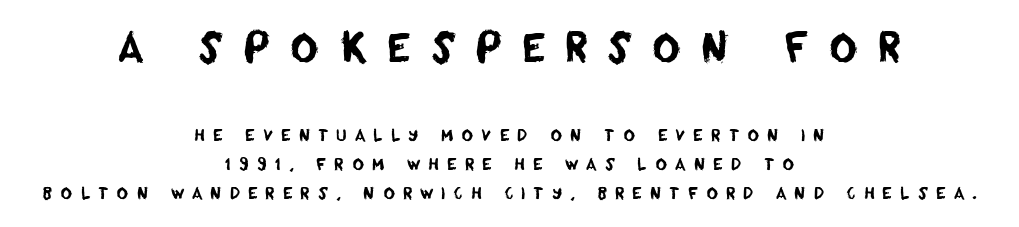
The image shows 39 px sans-serif type; set centered, line spacing 1.81x, unusually wide letter spacing (+0.48 em), not underlined; the first (top) block is 2.44x larger; low stroke contrast and a large x-height.
